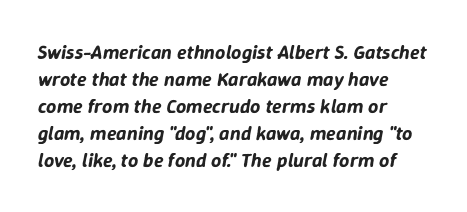
Q: Is the text italic (slanted)? A: Yes, it leans right by about 9 degrees.
Q: Is the text underlined? A: No.
Q: How is the paragraph aligned? A: Left-aligned.
Q: Is the spacing between letters normal or unusually wide? A: Normal.
Q: Is the spacing between lines tight, normal or loose? A: Normal.
